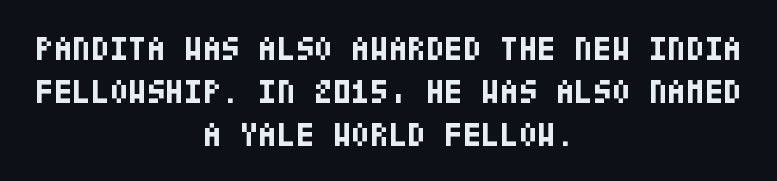
You could call the tracking neutral — neither tight nor loose. Regarding serifs, this sample does without them. Baseline-to-baseline distance is the conventional proportion of letter height. I'd describe the lettering as bold — thick and assertive. Which margin do the lines hug? Neither — every line sits in the middle. Beneath every word, the page is bare.
